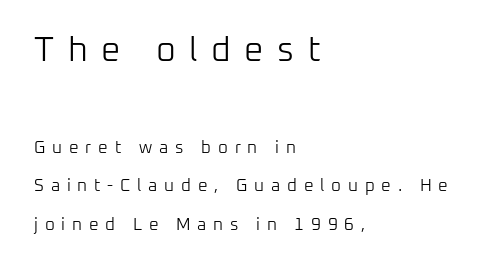
Scale decreases going downward across the two blocks. This rendering widens character spacing well past its baseline value. Each new line begins a long way beneath the previous one. This sample has the flowing, uneven cadence of proportional lettering. Descenders hang freely into open space. Unbolded letterforms with no extra heft.
